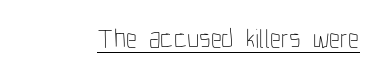
{"italic": "no", "bold": "no", "underline": "yes", "letter_spacing": "normal", "letter_spacing_em": 0.0, "glyph_px": 27}
